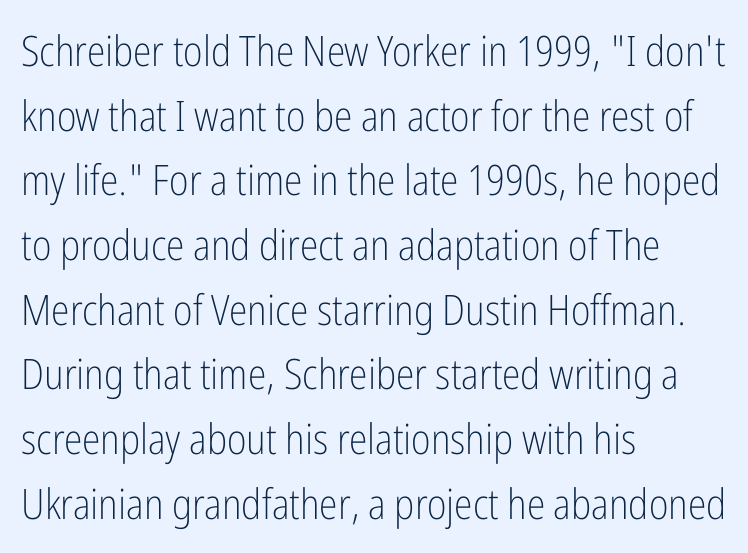
Q: Is the text bold? A: No.
Q: Is the text italic (slanted)? A: No, it is upright.
Q: Is the typeface a serif or a sans-serif typeface? A: Sans-serif.
Q: Is the text underlined? A: No.
Q: How is the paragraph aligned? A: Left-aligned.
Q: Is the spacing between letters normal or unusually wide? A: Normal.
Q: Is the spacing between lines tight, normal or loose? A: Normal.
Q: Width (condensed, normal, or wide)? A: Condensed.
Q: Stroke contrast? A: Low.
Q: x-height? A: Medium.
Q: Monospaced? A: No.
